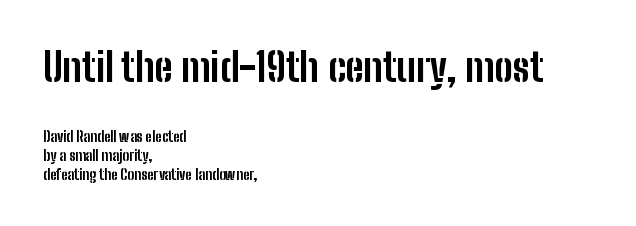
The image shows 39 px bold, condensed sans-serif type, upright; set left-aligned, normal line spacing (1.37x), normal letter spacing, not underlined; the first (top) block is 2.79x larger; low stroke contrast and a medium x-height.
